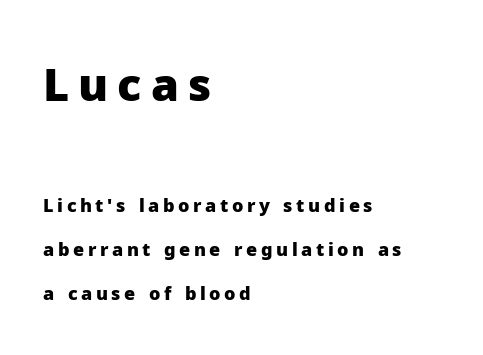
{"serif": "no", "italic": "no", "bold": "yes", "weight": "heavy", "width": "normal", "stroke_contrast": "low", "x_height": "medium", "monospaced": "no", "underline": "no", "align": "left", "line_spacing": "loose", "line_spacing_ratio": 2.43, "letter_spacing": "wide", "letter_spacing_em": 0.2, "larger_block": "first", "size_ratio": 2.5, "glyph_px": 45}
